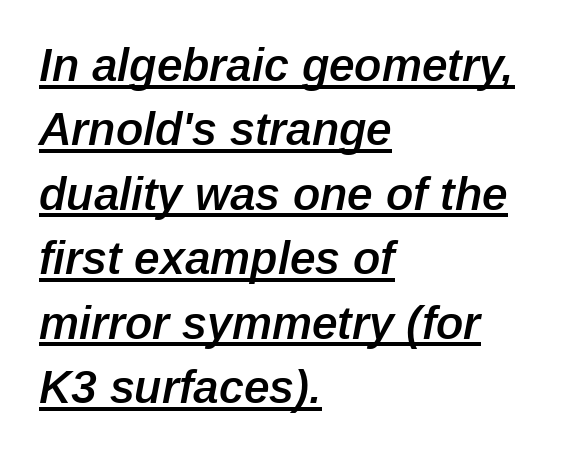
The image shows 46 px semibold type, italic (leaning right); set left-aligned, normal line spacing (1.4x), normal letter spacing, underlined; low stroke contrast and a medium x-height.
